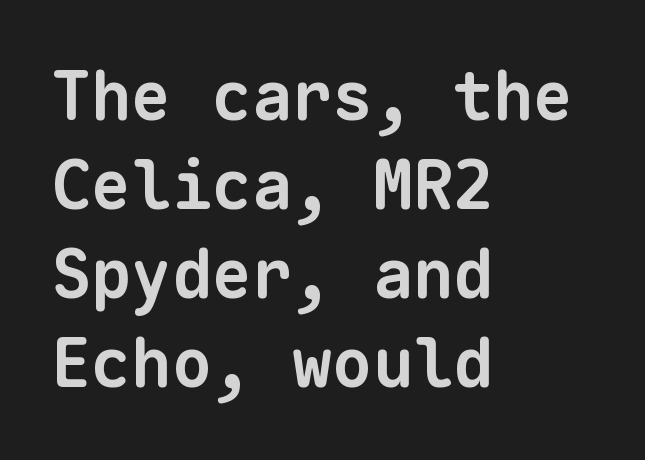
Q: Is the text bold? A: Yes.
Q: Is the typeface a serif or a sans-serif typeface? A: Sans-serif.
Q: Is the text underlined? A: No.
Q: How is the paragraph aligned? A: Left-aligned.
Q: Is the spacing between letters normal or unusually wide? A: Normal.
Q: Is the spacing between lines tight, normal or loose? A: Normal.
Q: Width (condensed, normal, or wide)? A: Normal.
Q: Stroke contrast? A: Low.
Q: x-height? A: Medium.
Q: Monospaced? A: Yes.
